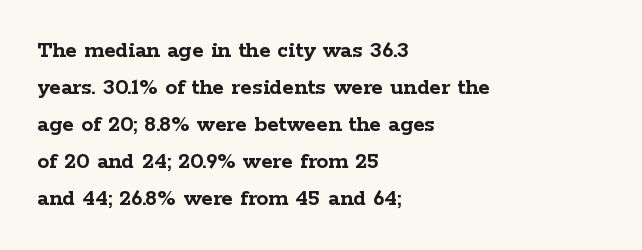
These lines sit exactly where default settings would place them. Descenders are the only things crossing below the line. As a designer I'd log this as weight 700, bold. Where is the straight margin? On the left. The axis of the letterforms is exactly vertical. No extra tracking has been applied to these lines.
